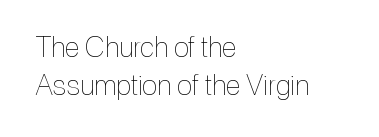
The image shows 28 px thin, condensed type, upright; set left-aligned, normal line spacing (1.35x), normal letter spacing, not underlined; a medium x-height.
